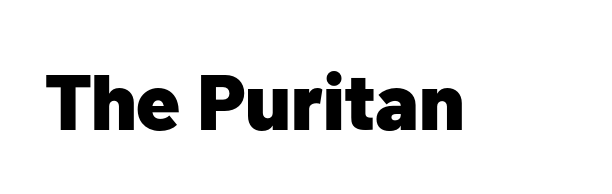
Q: Is the text bold? A: Yes.
Q: Is the text italic (slanted)? A: No, it is upright.
Q: Is the typeface a serif or a sans-serif typeface? A: Sans-serif.
Q: Is the text underlined? A: No.
Q: Is the spacing between letters normal or unusually wide? A: Normal.
Q: Width (condensed, normal, or wide)? A: Normal.
Q: Stroke contrast? A: Low.
Q: x-height? A: Medium.
Q: Monospaced? A: No.
